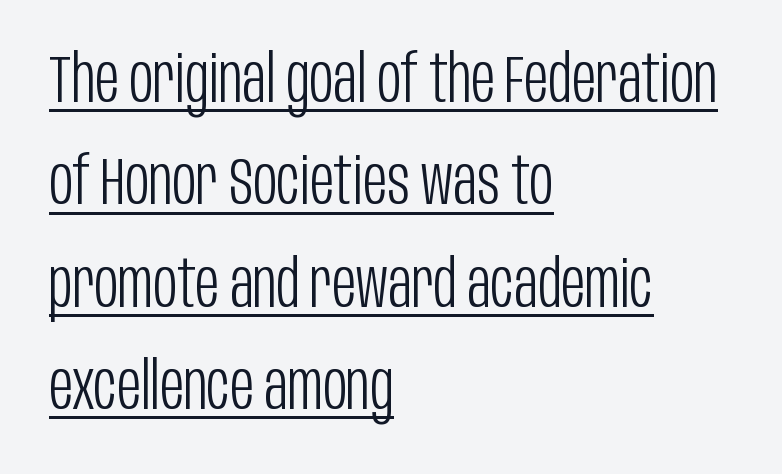
Q: Is the text bold? A: No.
Q: Is the text italic (slanted)? A: No, it is upright.
Q: Is the typeface a serif or a sans-serif typeface? A: Sans-serif.
Q: Is the text underlined? A: Yes.
Q: How is the paragraph aligned? A: Left-aligned.
Q: Is the spacing between letters normal or unusually wide? A: Normal.
Q: Is the spacing between lines tight, normal or loose? A: Normal.
Q: Width (condensed, normal, or wide)? A: Condensed.
Q: Stroke contrast? A: Low.
Q: x-height? A: Large.
Q: Monospaced? A: No.
